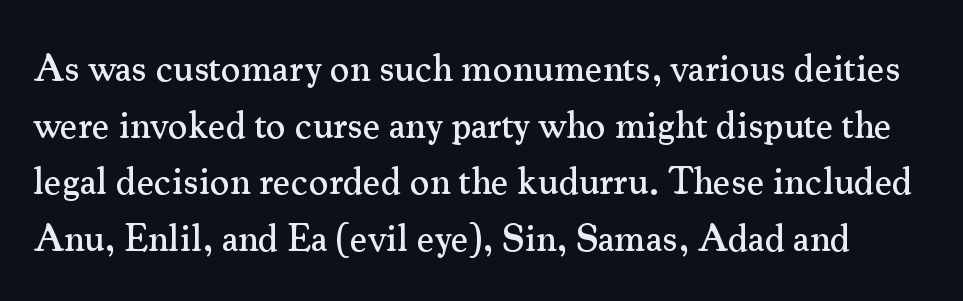
The image shows 38 px serif type, upright; set normal line spacing (1.49x), normal letter spacing, not underlined; medium stroke contrast and a small x-height.
